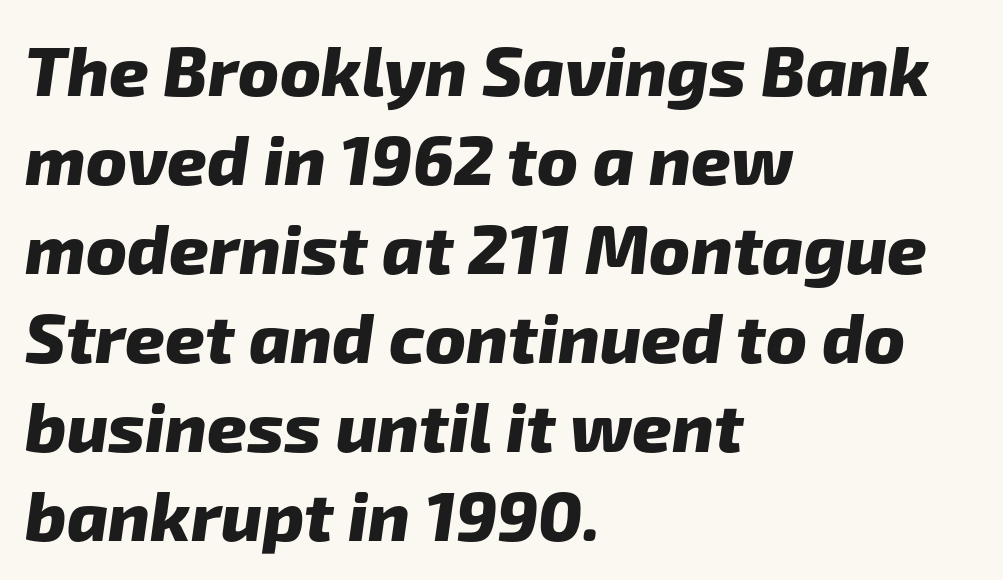
Observe the absence of serifs on each vertical stroke in this sample. Looks like regular typesetting: each glyph gets only the width it needs. Caption: multi-line text, flush left, ragged right. In terms of leading, this rendering sits right in the middle. Words float on clear page, feet unadorned. Compared with an ordinary text face, these strokes are far heavier — a full bold.
